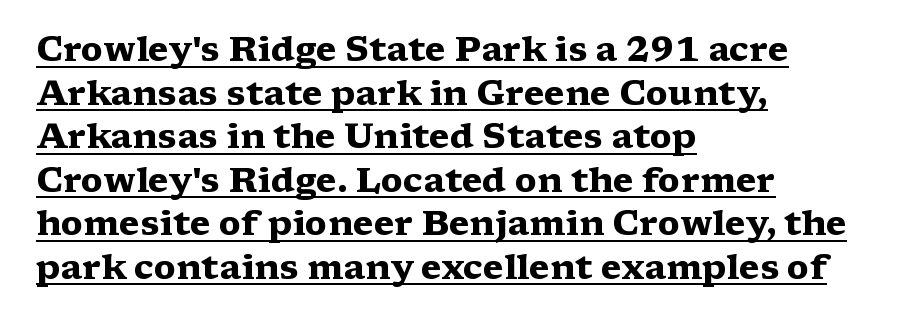
The image shows 34 px heavy, wide serif type, upright; set left-aligned, normal line spacing (1.28x), normal letter spacing, underlined; medium stroke contrast and a medium x-height.
